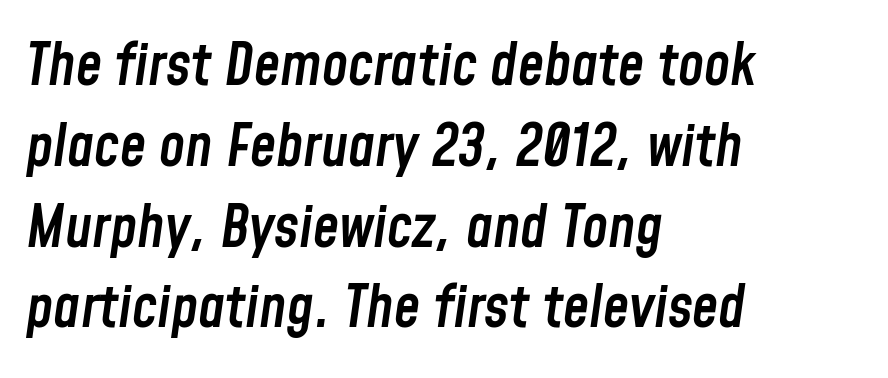
{"italic": "yes", "lean": "right", "slant_degrees": 8, "bold": "semi", "weight": "semibold", "width": "condensed", "stroke_contrast": "low", "x_height": "medium", "monospaced": "no", "underline": "no", "align": "left", "line_spacing": "normal", "line_spacing_ratio": 1.37, "letter_spacing": "normal", "letter_spacing_em": 0.0, "glyph_px": 59}
